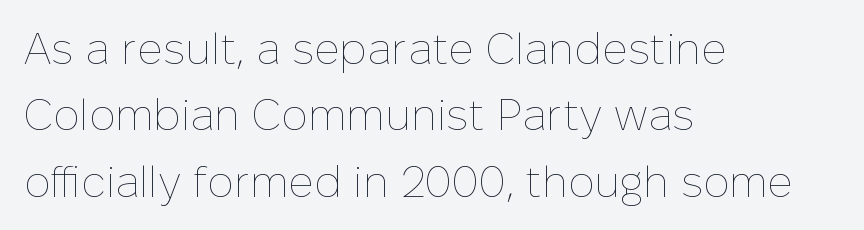
The image shows 44 px thin type, upright; set left-aligned, normal line spacing (1.51x), normal letter spacing, not underlined; low stroke contrast and a medium x-height.
